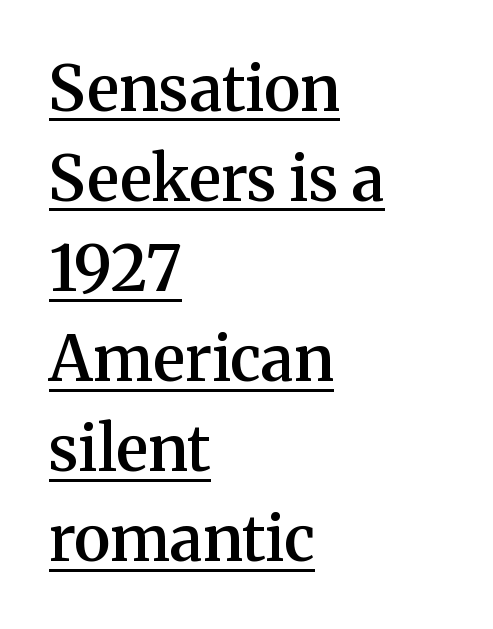
The image shows 63 px semibold serif type, upright; set left-aligned, normal line spacing (1.43x), normal letter spacing, underlined; medium stroke contrast and a medium x-height.
